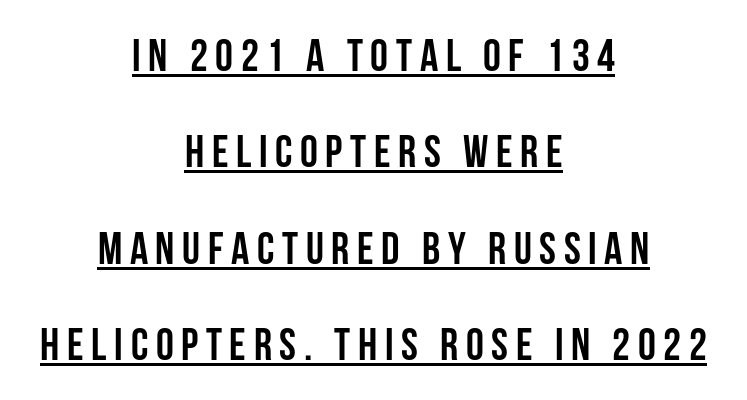
Q: Is the text bold? A: Yes.
Q: Is the text italic (slanted)? A: No, it is upright.
Q: Is the typeface a serif or a sans-serif typeface? A: Sans-serif.
Q: Is the text underlined? A: Yes.
Q: How is the paragraph aligned? A: Centered.
Q: Is the spacing between lines tight, normal or loose? A: Loose.
Q: Width (condensed, normal, or wide)? A: Condensed.
Q: Stroke contrast? A: Low.
Q: x-height? A: Large.
Q: Monospaced? A: No.
